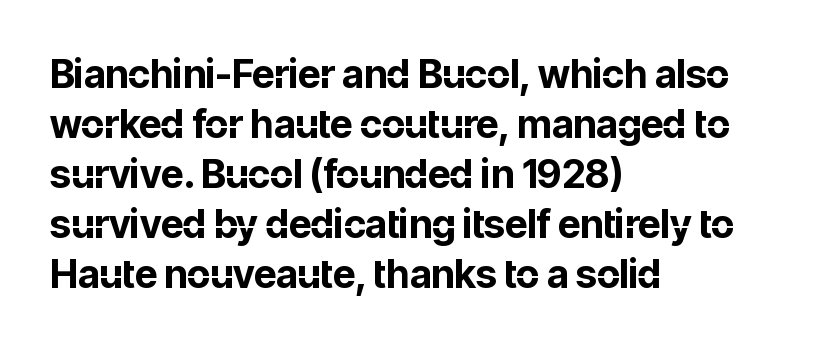
Q: Is the text bold? A: Yes.
Q: Is the text italic (slanted)? A: No, it is upright.
Q: Is the typeface a serif or a sans-serif typeface? A: Sans-serif.
Q: Is the text underlined? A: No.
Q: How is the paragraph aligned? A: Left-aligned.
Q: Is the spacing between letters normal or unusually wide? A: Normal.
Q: Is the spacing between lines tight, normal or loose? A: Normal.
Q: Width (condensed, normal, or wide)? A: Normal.
Q: Stroke contrast? A: Low.
Q: x-height? A: Medium.
Q: Monospaced? A: No.
